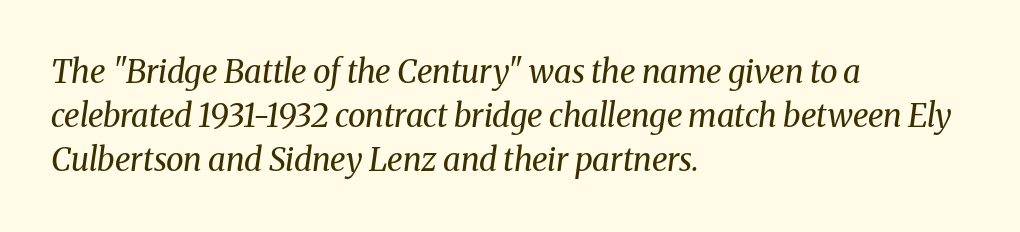
The image shows 32 px regular-weight serif type, italic (leaning right); set left-aligned, normal line spacing (1.38x), normal letter spacing, not underlined; medium stroke contrast and a medium x-height.
